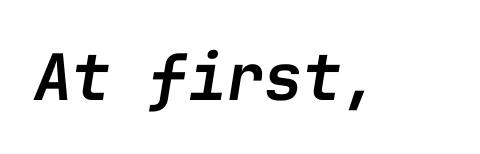
Q: Is the text bold? A: Semi-bold.
Q: Is the text italic (slanted)? A: Yes, it leans right by about 9 degrees.
Q: Is the text underlined? A: No.
Q: Is the spacing between letters normal or unusually wide? A: Normal.
Q: Width (condensed, normal, or wide)? A: Normal.
Q: Stroke contrast? A: Low.
Q: x-height? A: Medium.
Q: Monospaced? A: Yes.
